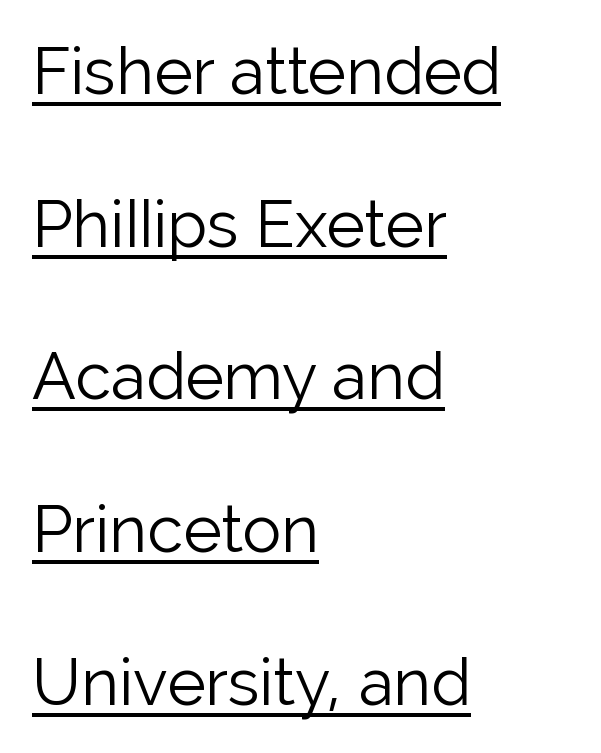
The paragraph shown leans on its left margin. Weight: in the light-to-regular range. Character widths vary here, with narrow letters taking less room than wide ones. Somebody hit Ctrl+U on this one — the words are underlined.
